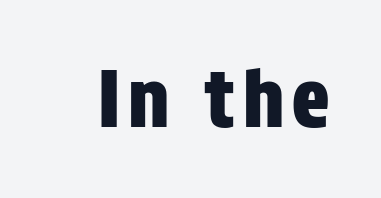
{"serif": "no", "italic": "no", "width": "condensed", "stroke_contrast": "low", "x_height": "large", "monospaced": "no", "underline": "no", "glyph_px": 78}
